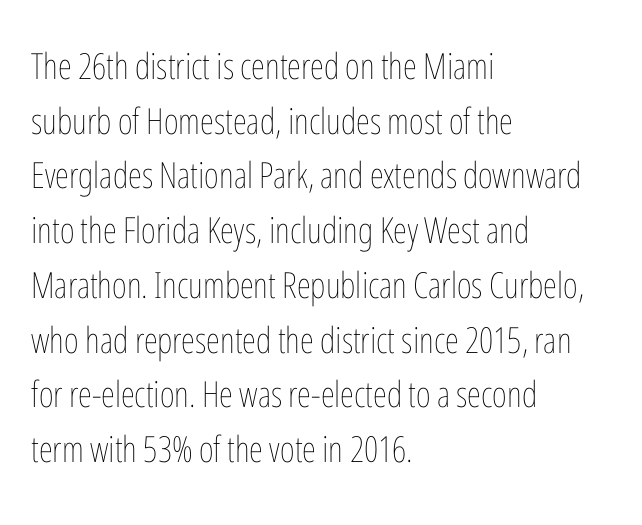
A classic flush-left, rag-right setting is used for this passage. The lettering holds an erect, upright posture throughout. Interline gaps are of average width in this sample. There is no visible air inserted between adjacent glyphs. Ink coverage per letter is moderate at most. The zone under the glyphs is completely vacant.
